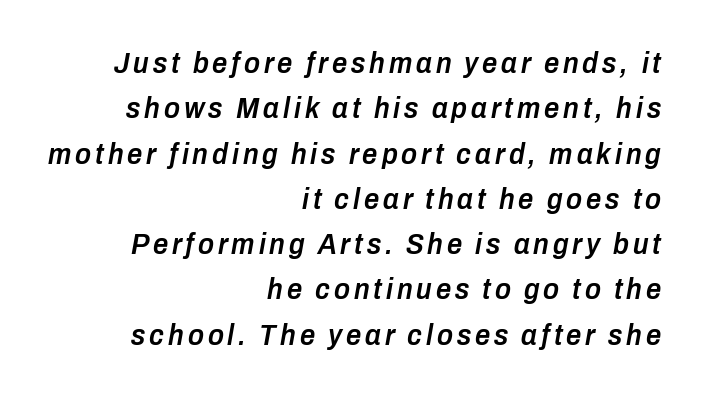
Q: Is the text bold? A: Semi-bold.
Q: Is the text italic (slanted)? A: Yes, it leans right by about 10 degrees.
Q: Is the text underlined? A: No.
Q: How is the paragraph aligned? A: Right-aligned.
Q: Is the spacing between lines tight, normal or loose? A: Normal.
Q: Width (condensed, normal, or wide)? A: Condensed.
Q: Stroke contrast? A: Low.
Q: x-height? A: Medium.
Q: Monospaced? A: No.
